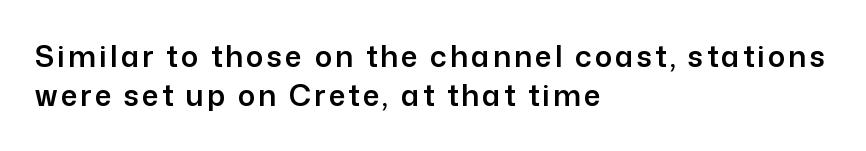
{"serif": "no", "italic": "no", "width": "normal", "stroke_contrast": "low", "x_height": "medium", "monospaced": "no", "underline": "no", "align": "left", "line_spacing": "normal", "line_spacing_ratio": 1.33, "glyph_px": 29}
